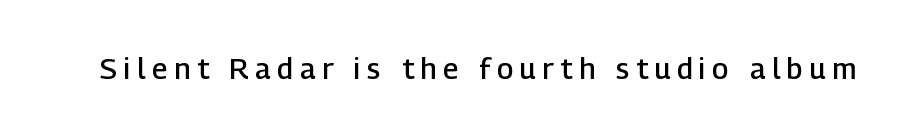
You could not count columns in this text — the font is proportionally spaced. The passage shown has open, widely tracked lettering throughout. Just letters on the line, the space beneath them empty. Posture: upright roman. Serif or sans? Sans — the stroke terminals are bare.
